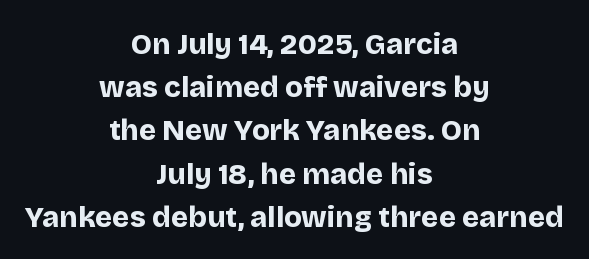
{"serif": "no", "italic": "no", "bold": "yes", "weight": "bold", "width": "normal", "stroke_contrast": "low", "x_height": "large", "monospaced": "no", "underline": "no", "align": "center", "line_spacing": "normal", "line_spacing_ratio": 1.49, "letter_spacing": "normal", "letter_spacing_em": 0.0, "glyph_px": 29}
